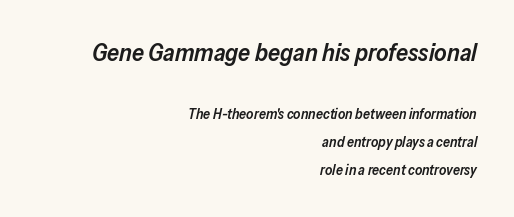
The image shows 24 px text type, italic (leaning right); set right-aligned, loose line spacing (2.02x), normal letter spacing, not underlined; the first (top) block is 1.71x larger.
